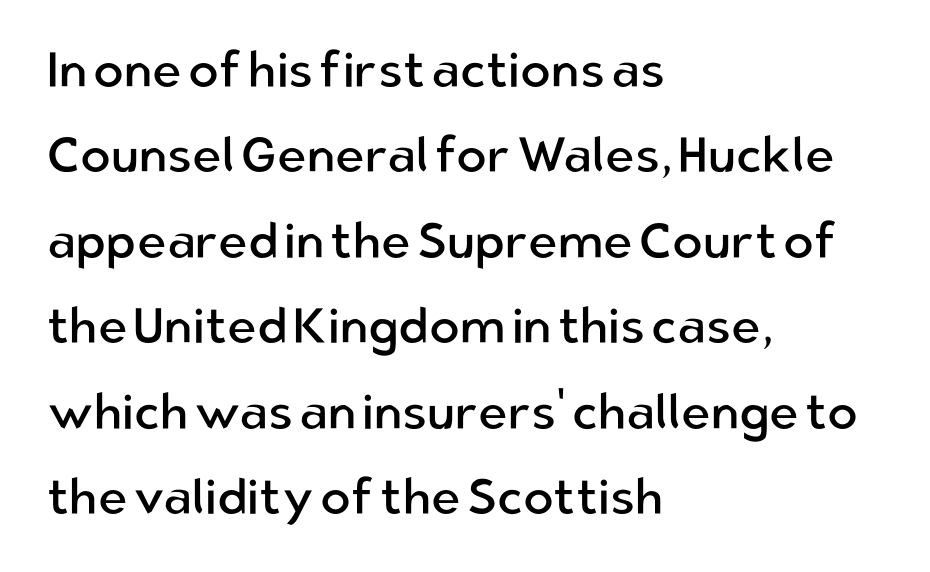
A classic flush-left, rag-right setting is used for this passage. Typographically, this falls in the sans-serif category. You could not count columns in this text — the font is proportionally spaced. Words appear dense and cohesive because spacing is normal. Nobody drew a line under any word here.
